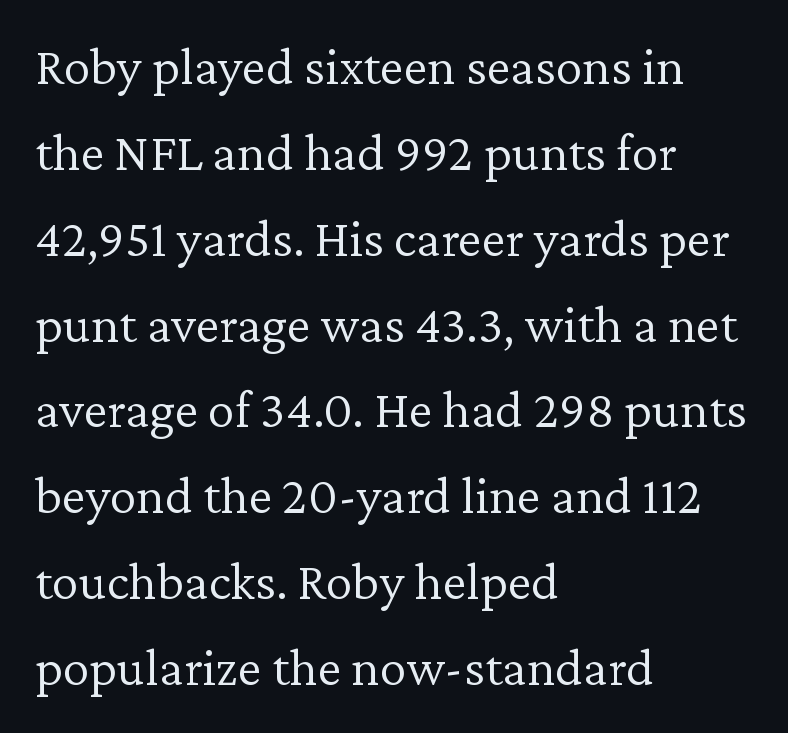
{"serif": "yes", "italic": "no", "bold": "no", "weight": "light", "width": "normal", "stroke_contrast": "low", "x_height": "medium", "monospaced": "no", "underline": "no", "align": "left", "line_spacing": "normal", "line_spacing_ratio": 1.59, "letter_spacing": "normal", "letter_spacing_em": 0.0, "glyph_px": 54}
